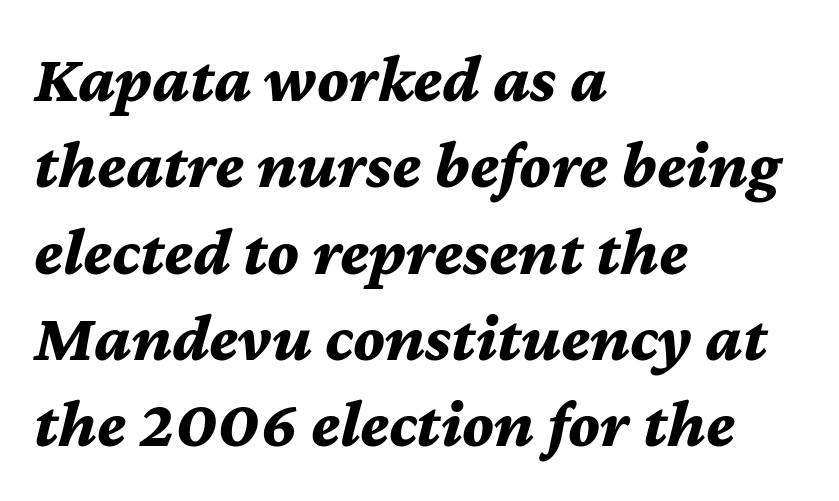
Q: Is the text bold? A: Yes.
Q: Is the text italic (slanted)? A: Yes, it leans right by about 12 degrees.
Q: Is the text underlined? A: No.
Q: How is the paragraph aligned? A: Left-aligned.
Q: Is the spacing between letters normal or unusually wide? A: Normal.
Q: Is the spacing between lines tight, normal or loose? A: Normal.
Q: Width (condensed, normal, or wide)? A: Normal.
Q: Stroke contrast? A: Medium.
Q: x-height? A: Medium.
Q: Monospaced? A: No.
